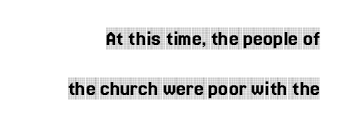
The image shows 22 px text type, upright; set loose line spacing (2.29x), normal letter spacing, not underlined.
